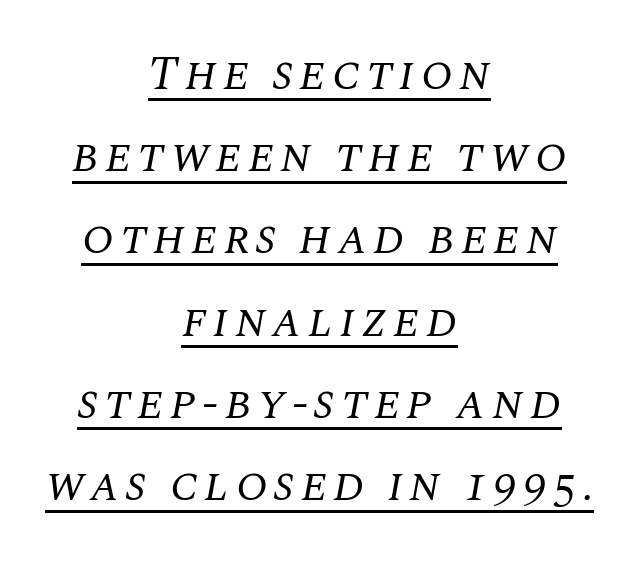
Q: Is the text bold? A: No.
Q: Is the text italic (slanted)? A: Yes, it leans right by about 10 degrees.
Q: Is the typeface a serif or a sans-serif typeface? A: Serif.
Q: Is the text underlined? A: Yes.
Q: How is the paragraph aligned? A: Centered.
Q: Width (condensed, normal, or wide)? A: Normal.
Q: Stroke contrast? A: Medium.
Q: x-height? A: Large.
Q: Monospaced? A: No.
